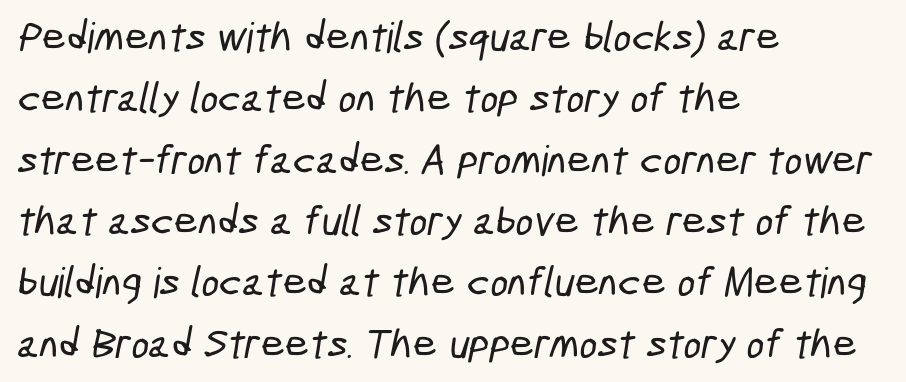
The passage shown is typed in a proportional face where columns would drift. The compositor pushed each line to the left boundary. Horizontal bands of white between lines are of average thickness. Letters rest on an invisible, unmarked baseline. Nothing unusual about the tracking: characters are spaced as the font intends.
